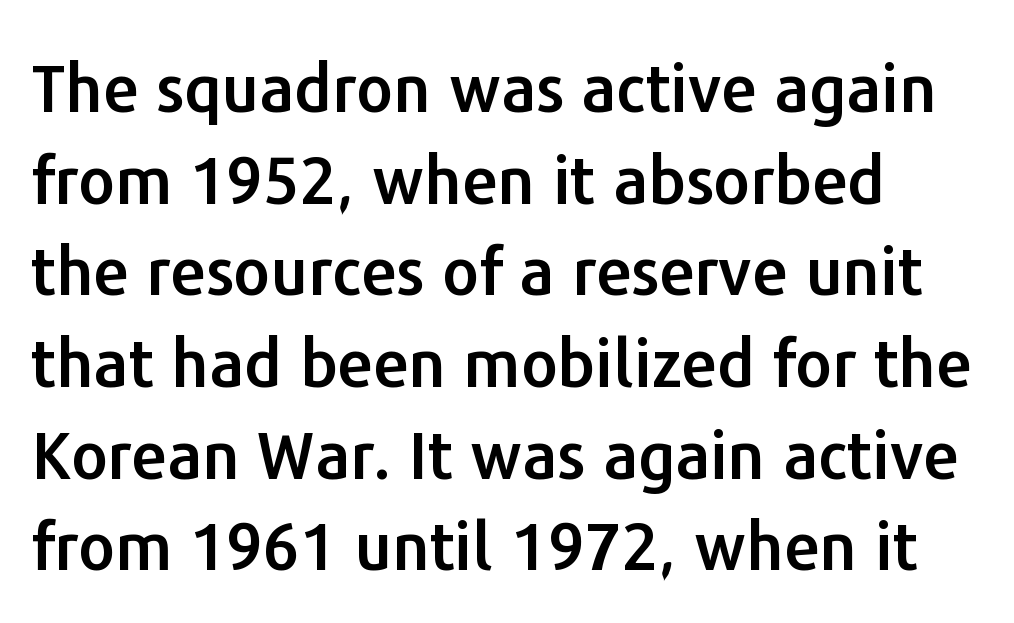
One-word summary of the alignment: left. Leading matches the norm, producing a regular column. Plain, unruled lines of type. A typesetter would label this face a sans.
